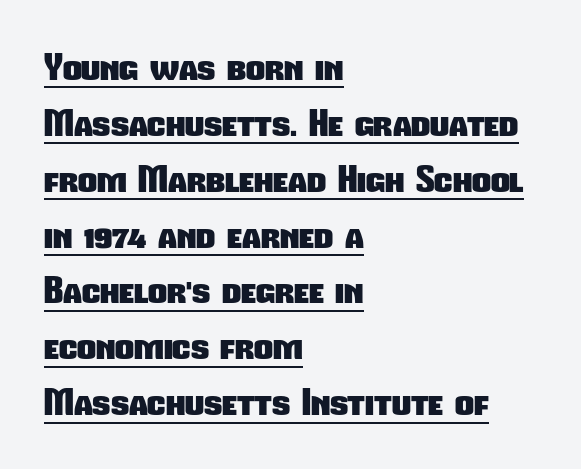
Character widths vary here, with narrow letters taking less room than wide ones. Horizontal alignment here is leftward, the default for most running prose. Are there feet on the stems? There aren't — it's a sans. The passage shown has conventional tracking throughout. Compared with undecorated copy, this sample adds a rule below the words. Regular leading.
